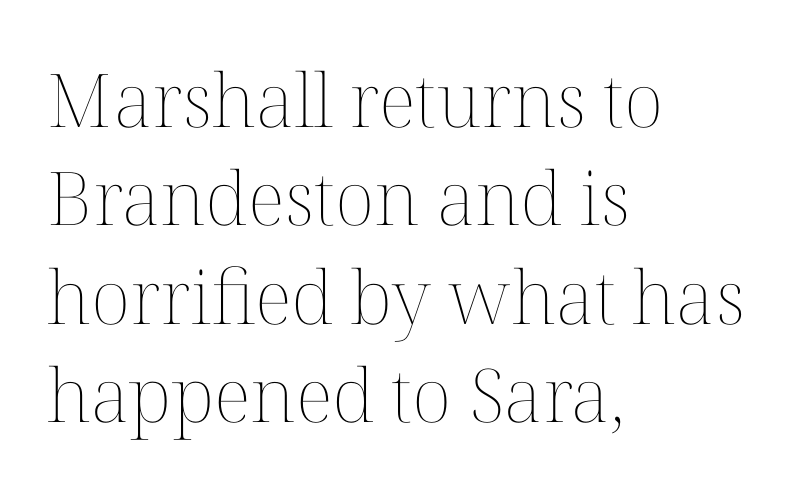
Q: Is the text bold? A: No.
Q: Is the text italic (slanted)? A: No, it is upright.
Q: Is the text underlined? A: No.
Q: How is the paragraph aligned? A: Left-aligned.
Q: Is the spacing between letters normal or unusually wide? A: Normal.
Q: Is the spacing between lines tight, normal or loose? A: Normal.
Q: Width (condensed, normal, or wide)? A: Normal.
Q: Stroke contrast? A: Medium.
Q: x-height? A: Medium.
Q: Monospaced? A: No.
